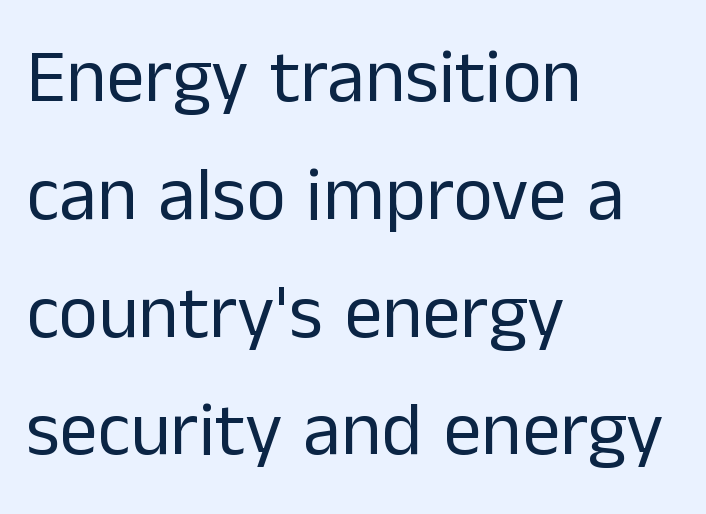
The image shows 76 px regular-weight sans-serif type, upright; set left-aligned, normal line spacing (1.55x), normal letter spacing, not underlined; low stroke contrast and a medium x-height.
